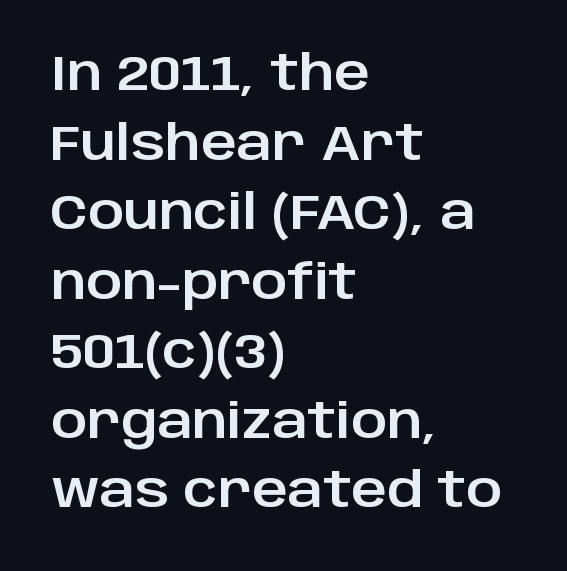
Evenly set lines give the paragraph a standard silhouette. Inter-character spacing is left at the font's built-in metrics. The type sits square on the baseline with zero lean. Has an underline been added? It has not. The paragraph has a hard left edge and a soft right edge. Nothing sits at the stroke ends, so this counts as sans-serif.
